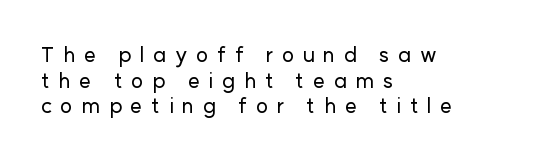
{"italic": "no", "underline": "no", "align": "left", "line_spacing_ratio": 1.22, "letter_spacing": "wide", "letter_spacing_em": 0.41, "glyph_px": 21}
